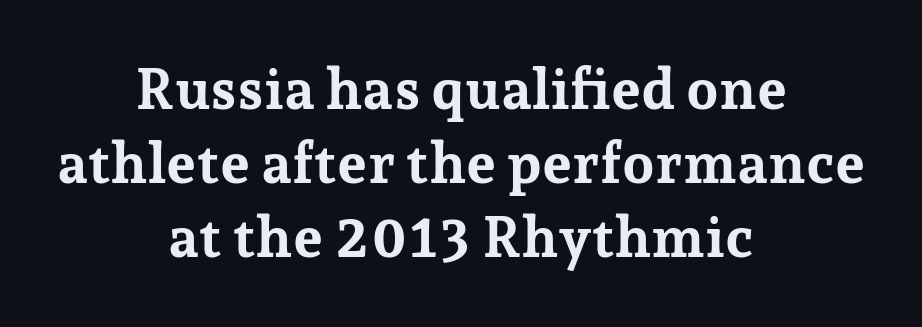
{"serif": "yes", "italic": "no", "bold": "yes", "weight": "bold", "width": "normal", "stroke_contrast": "low", "x_height": "medium", "monospaced": "no", "underline": "no", "align": "center", "line_spacing": "normal", "line_spacing_ratio": 1.3, "letter_spacing": "normal", "letter_spacing_em": 0.0, "glyph_px": 57}
